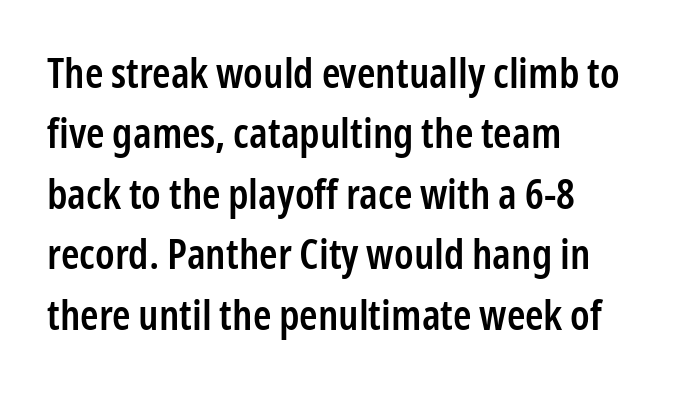
Q: Is the text bold? A: Semi-bold.
Q: Is the text italic (slanted)? A: No, it is upright.
Q: Is the typeface a serif or a sans-serif typeface? A: Sans-serif.
Q: Is the text underlined? A: No.
Q: How is the paragraph aligned? A: Left-aligned.
Q: Is the spacing between letters normal or unusually wide? A: Normal.
Q: Is the spacing between lines tight, normal or loose? A: Normal.
Q: Width (condensed, normal, or wide)? A: Condensed.
Q: Stroke contrast? A: Low.
Q: x-height? A: Medium.
Q: Monospaced? A: No.
